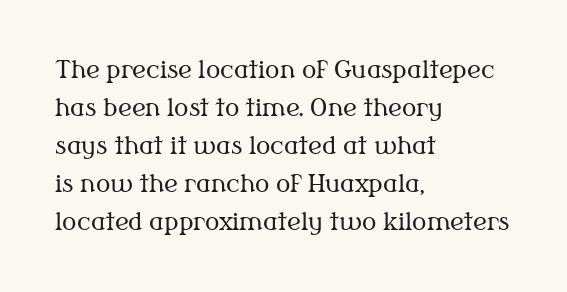
Q: Is the text bold? A: No.
Q: Is the text italic (slanted)? A: No, it is upright.
Q: Is the text underlined? A: No.
Q: How is the paragraph aligned? A: Left-aligned.
Q: Is the spacing between letters normal or unusually wide? A: Normal.
Q: Is the spacing between lines tight, normal or loose? A: Normal.
